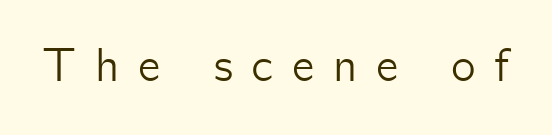
Q: Is the text italic (slanted)? A: No, it is upright.
Q: Is the typeface a serif or a sans-serif typeface? A: Sans-serif.
Q: Is the text underlined? A: No.
Q: Is the spacing between letters normal or unusually wide? A: Unusually wide.
Q: Width (condensed, normal, or wide)? A: Normal.
Q: Stroke contrast? A: Low.
Q: x-height? A: Medium.
Q: Monospaced? A: No.
